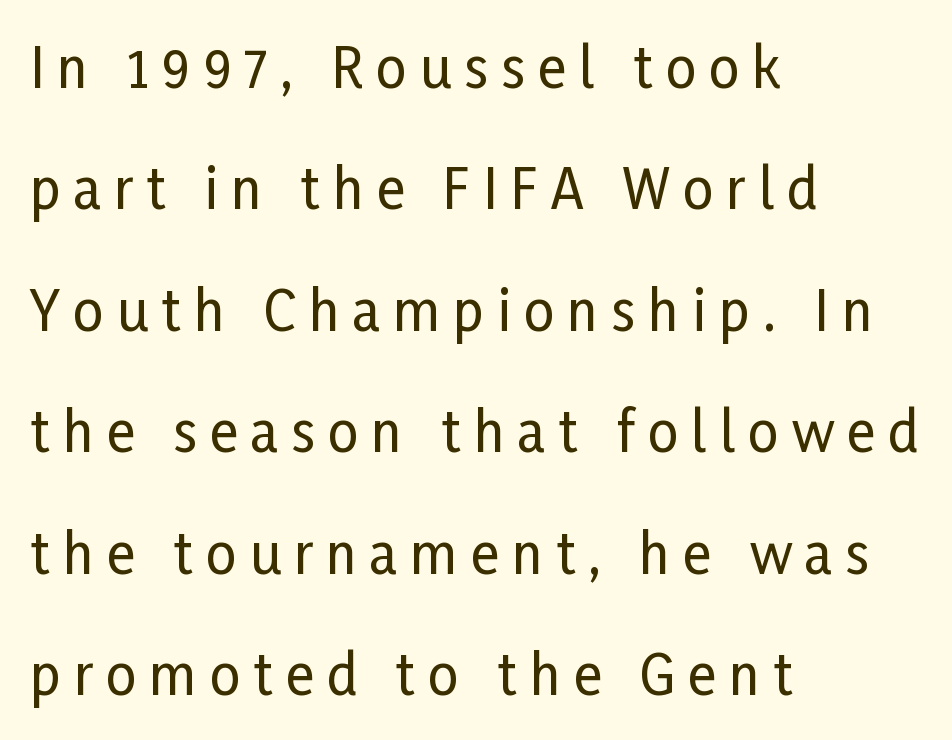
The image shows 54 px condensed sans-serif type, upright; set left-aligned, loose line spacing (2.25x), unusually wide letter spacing (+0.24 em), not underlined; low stroke contrast and a medium x-height.
